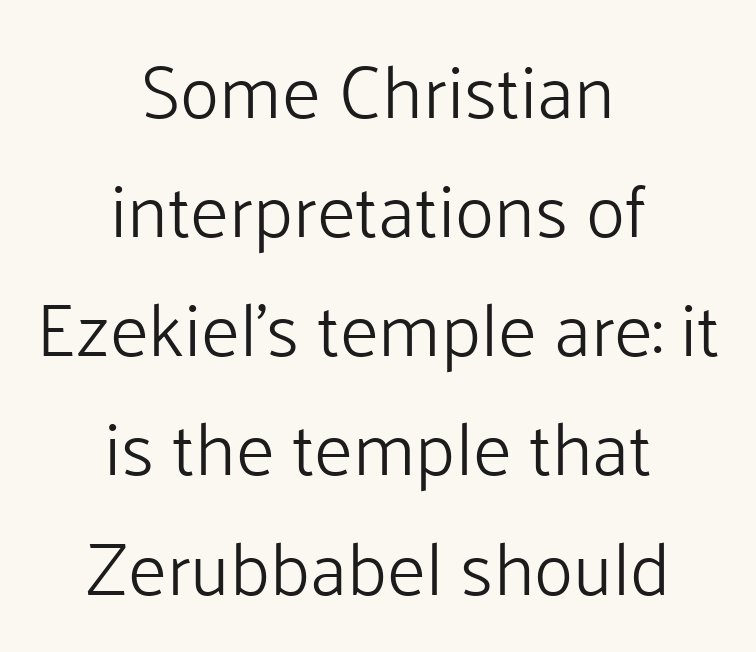
Q: Is the text bold? A: No.
Q: Is the text italic (slanted)? A: No, it is upright.
Q: Is the typeface a serif or a sans-serif typeface? A: Sans-serif.
Q: Is the text underlined? A: No.
Q: How is the paragraph aligned? A: Centered.
Q: Is the spacing between letters normal or unusually wide? A: Normal.
Q: Is the spacing between lines tight, normal or loose? A: Normal.
Q: Width (condensed, normal, or wide)? A: Normal.
Q: Stroke contrast? A: Low.
Q: x-height? A: Medium.
Q: Monospaced? A: No.
